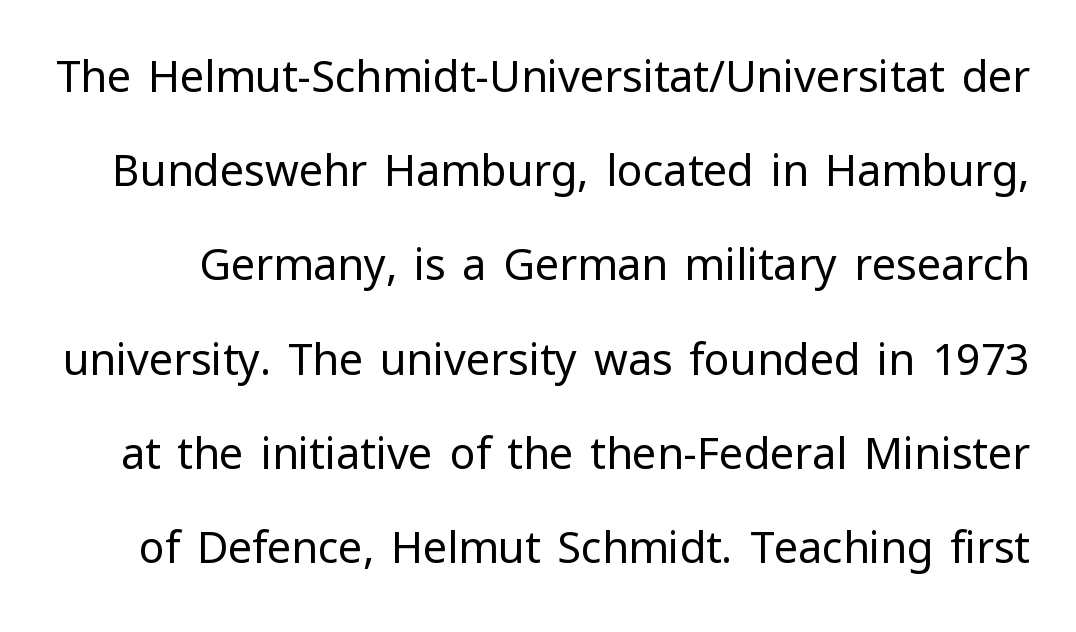
{"serif": "no", "italic": "no", "bold": "no", "weight": "regular", "width": "normal", "stroke_contrast": "low", "x_height": "medium", "monospaced": "no", "underline": "no", "line_spacing": "loose", "line_spacing_ratio": 2.19, "letter_spacing": "normal", "letter_spacing_em": 0.0, "glyph_px": 43}
